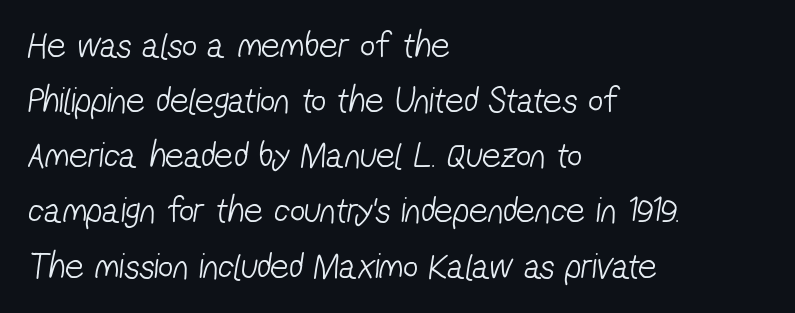
Is the type heavy? It reads as light-to-regular instead. Line spacing here is normal. The paragraph has a hard left edge and a soft right edge. The gap between lines stays unmarked.
